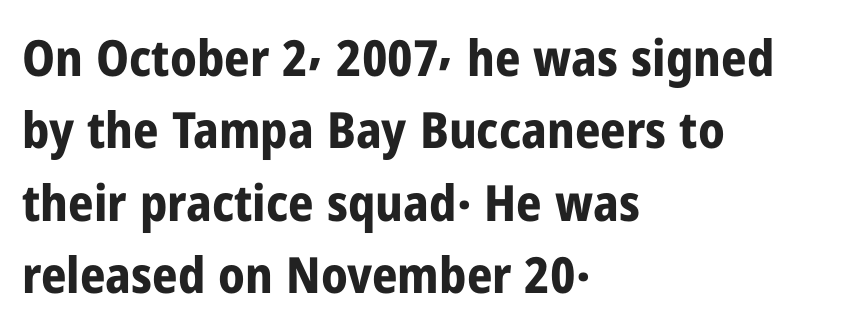
The image shows 50 px bold, condensed sans-serif type, upright; set left-aligned, normal line spacing (1.45x), normal letter spacing, not underlined; low stroke contrast and a medium x-height.
